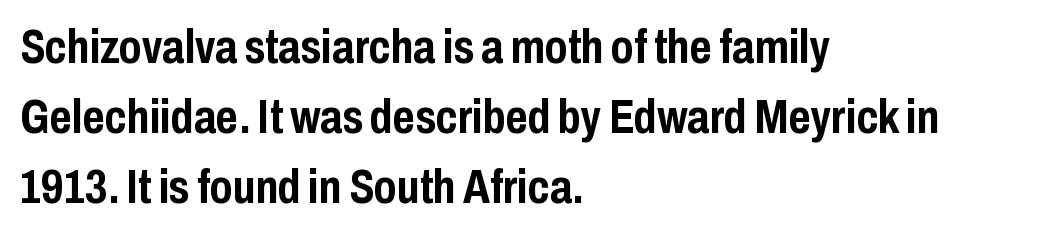
Q: Is the text bold? A: Yes.
Q: Is the text italic (slanted)? A: No, it is upright.
Q: Is the typeface a serif or a sans-serif typeface? A: Sans-serif.
Q: Is the text underlined? A: No.
Q: How is the paragraph aligned? A: Left-aligned.
Q: Is the spacing between letters normal or unusually wide? A: Normal.
Q: Is the spacing between lines tight, normal or loose? A: Normal.
Q: Width (condensed, normal, or wide)? A: Condensed.
Q: Stroke contrast? A: Low.
Q: x-height? A: Medium.
Q: Monospaced? A: No.
